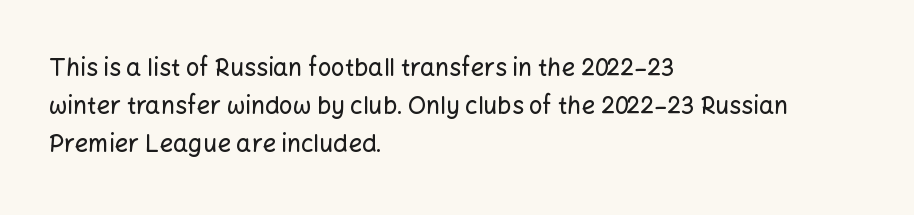
Q: Is the text italic (slanted)? A: No, it is upright.
Q: Is the text underlined? A: No.
Q: How is the paragraph aligned? A: Left-aligned.
Q: Is the spacing between letters normal or unusually wide? A: Normal.
Q: Is the spacing between lines tight, normal or loose? A: Normal.
